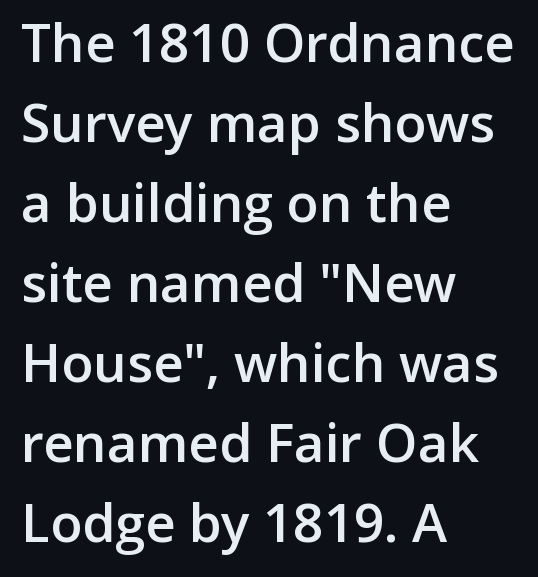
{"serif": "no", "italic": "no", "bold": "semi", "weight": "semibold", "width": "normal", "stroke_contrast": "low", "x_height": "medium", "monospaced": "no", "underline": "no", "align": "left", "line_spacing": "normal", "line_spacing_ratio": 1.51, "letter_spacing": "normal", "letter_spacing_em": 0.0, "glyph_px": 53}
